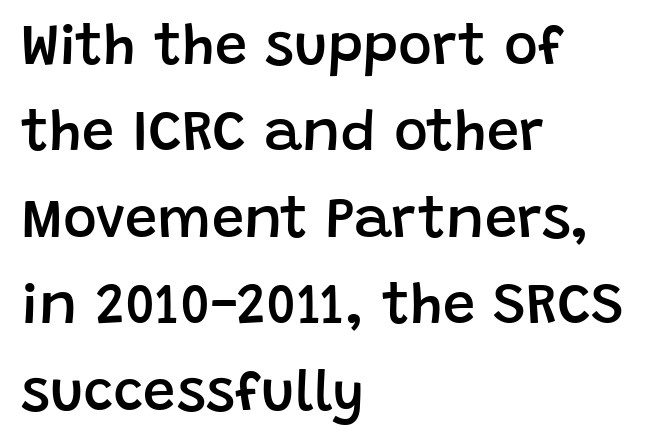
{"serif": "no", "italic": "no", "bold": "semi", "weight": "semibold", "width": "normal", "stroke_contrast": "low", "x_height": "large", "monospaced": "no", "underline": "no", "align": "left", "line_spacing": "normal", "line_spacing_ratio": 1.49, "letter_spacing": "normal", "letter_spacing_em": 0.0, "glyph_px": 58}
